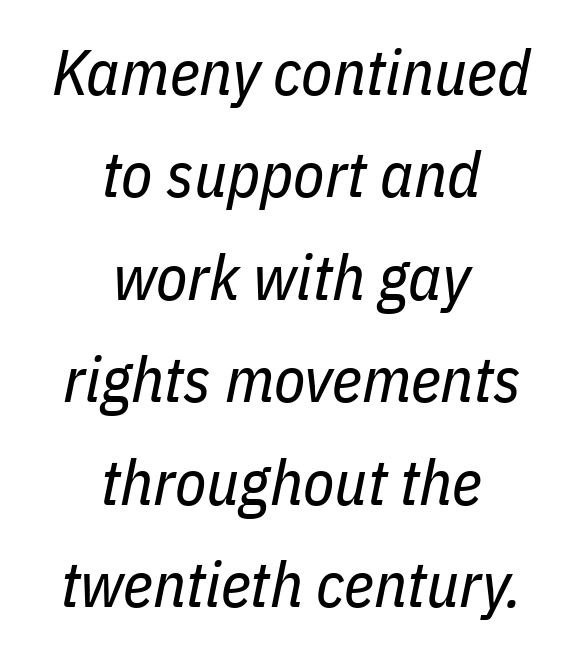
Q: Is the text bold? A: No.
Q: Is the text italic (slanted)? A: Yes, it leans right by about 11 degrees.
Q: Is the text underlined? A: No.
Q: How is the paragraph aligned? A: Centered.
Q: Is the spacing between letters normal or unusually wide? A: Normal.
Q: Is the spacing between lines tight, normal or loose? A: Normal.
Q: Width (condensed, normal, or wide)? A: Condensed.
Q: Stroke contrast? A: Low.
Q: x-height? A: Medium.
Q: Monospaced? A: No.
